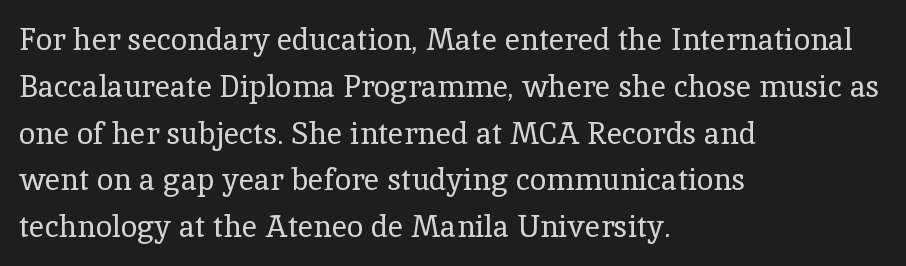
{"serif": "yes", "italic": "no", "bold": "no", "weight": "regular", "width": "normal", "x_height": "medium", "monospaced": "no", "underline": "no", "align": "left", "line_spacing": "normal", "line_spacing_ratio": 1.56, "letter_spacing": "normal", "letter_spacing_em": 0.0, "glyph_px": 30}
